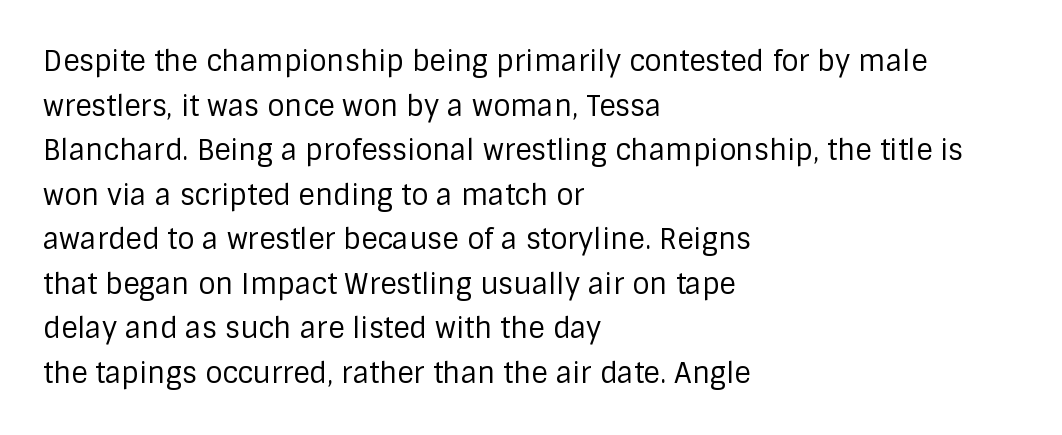
{"serif": "no", "italic": "no", "bold": "no", "weight": "regular", "width": "normal", "stroke_contrast": "low", "x_height": "large", "monospaced": "no", "underline": "no", "align": "left", "line_spacing": "normal", "line_spacing_ratio": 1.59, "letter_spacing": "normal", "letter_spacing_em": 0.0, "glyph_px": 28}
